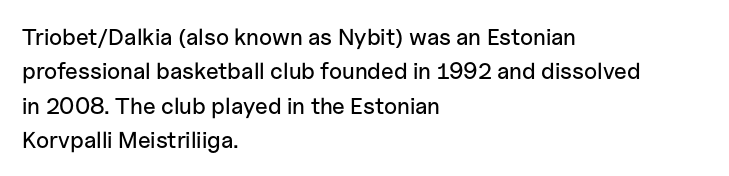
{"italic": "no", "underline": "no", "align": "left", "line_spacing": "normal", "line_spacing_ratio": 1.49, "letter_spacing": "normal", "letter_spacing_em": 0.0, "glyph_px": 23}
